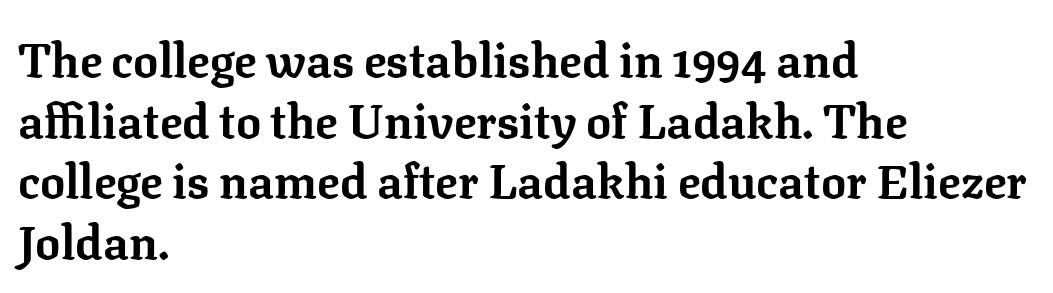
You could call the tracking neutral — neither tight nor loose. Strokes here are thick enough to call this a true bold. You can tell it's not italic because the verticals are truly vertical. Varying glyph widths throughout — classic text-font behaviour. This is serif lettering, the kind often seen in printed books.
